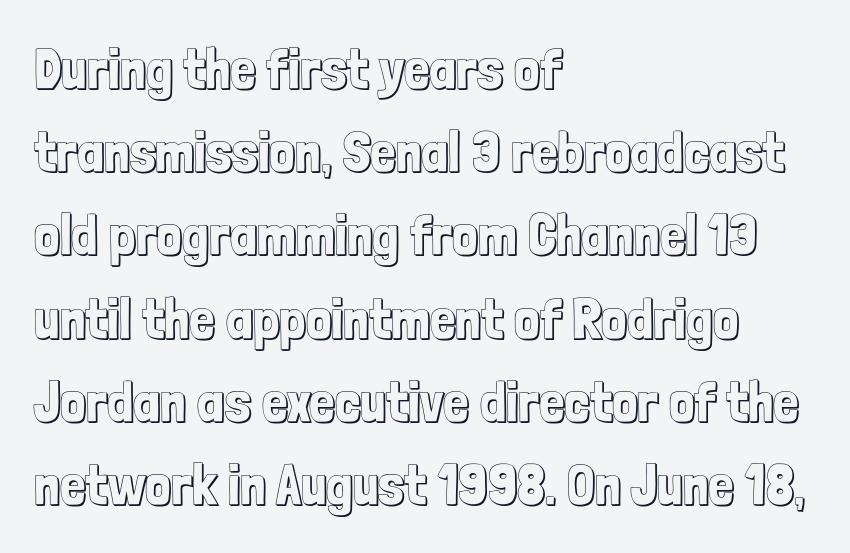
These lines are rendered in a variable-pitch font. Nobody drew a line under any word here. No italicization has been applied; the sample stays upright. This rendering uses left alignment, leaving the right contour irregular. Here the glyphs are tracked normally, forming tight word shapes.
